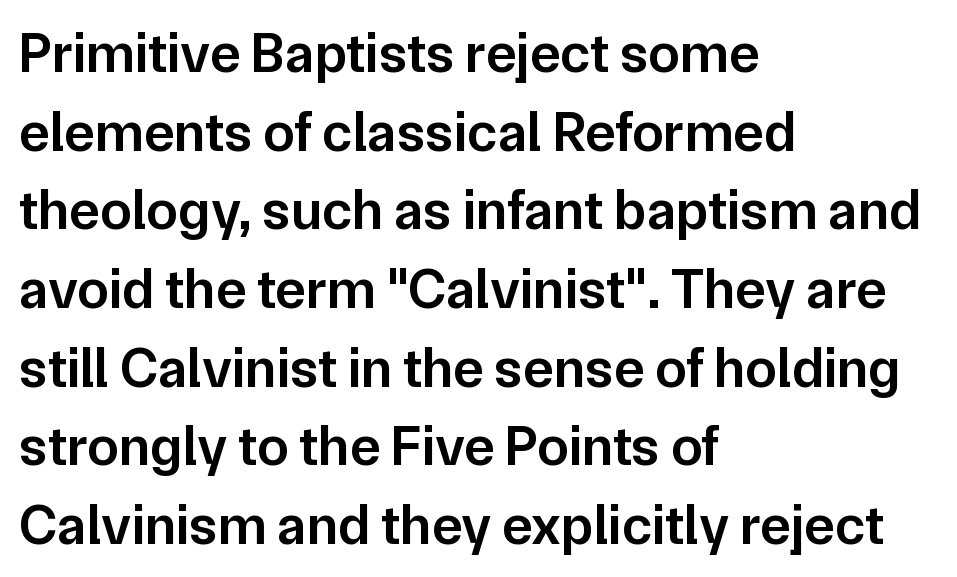
{"serif": "no", "italic": "no", "bold": "semi", "weight": "semibold", "width": "normal", "stroke_contrast": "low", "x_height": "medium", "monospaced": "no", "underline": "no", "align": "left", "line_spacing": "normal", "line_spacing_ratio": 1.38, "letter_spacing": "normal", "letter_spacing_em": 0.0, "glyph_px": 57}
